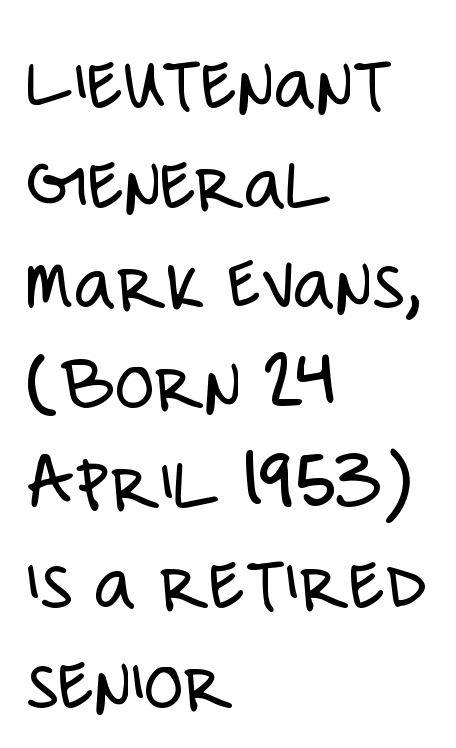
A normal amount of white space separates one row of letters from the next. Each letter's strokes conclude bluntly, with no projecting serifs. Looks like regular typesetting: each glyph gets only the width it needs. The letterforms sit at book weight or below.
